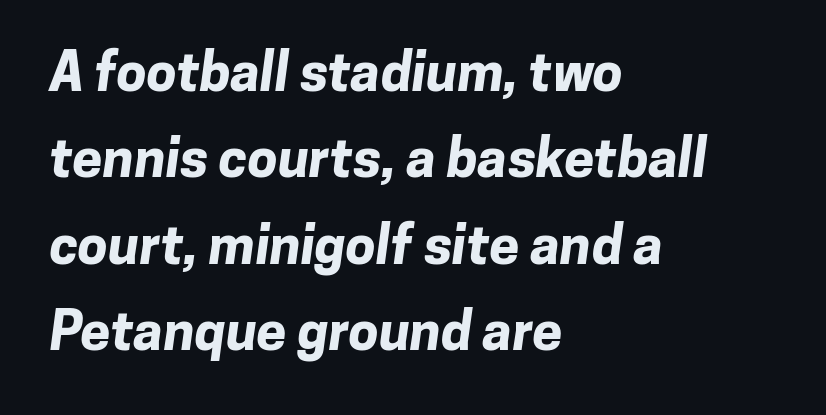
This block has exactly the height ordinary leading produces. The designer went with a sans here, leaving each stem footless. All the whitespace from short lines collects on the right. Spacing between characters is what you'd get straight out of the box.
